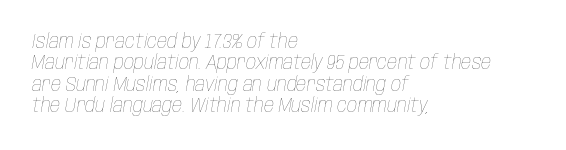
{"italic": "yes", "lean": "right", "slant_degrees": 10, "bold": "no", "underline": "no", "align": "left", "line_spacing": "tight", "line_spacing_ratio": 1.07, "letter_spacing": "normal", "letter_spacing_em": 0.0, "glyph_px": 20}
